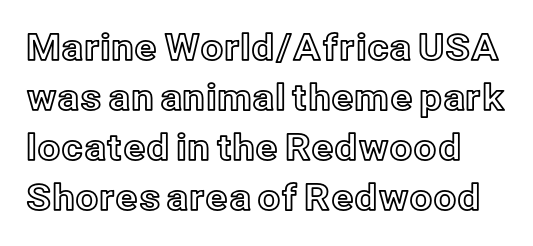
Q: Is the text italic (slanted)? A: No, it is upright.
Q: Is the text underlined? A: No.
Q: Is the spacing between letters normal or unusually wide? A: Normal.
Q: Is the spacing between lines tight, normal or loose? A: Normal.
Q: Width (condensed, normal, or wide)? A: Normal.
Q: x-height? A: Medium.
Q: Monospaced? A: No.
